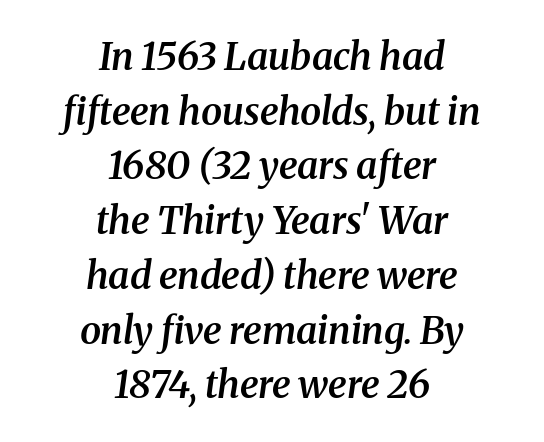
Q: Is the text bold? A: Semi-bold.
Q: Is the text italic (slanted)? A: Yes, it leans right by about 8 degrees.
Q: Is the typeface a serif or a sans-serif typeface? A: Serif.
Q: Is the text underlined? A: No.
Q: How is the paragraph aligned? A: Centered.
Q: Is the spacing between letters normal or unusually wide? A: Normal.
Q: Is the spacing between lines tight, normal or loose? A: Normal.
Q: Width (condensed, normal, or wide)? A: Normal.
Q: Stroke contrast? A: Medium.
Q: x-height? A: Medium.
Q: Monospaced? A: No.
